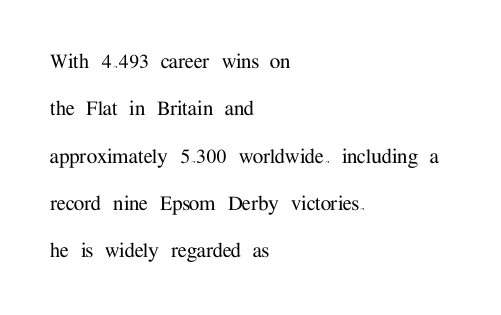
One-word summary of the alignment: left. No word sits above an underline. Whoever set this chose breathing room over compactness in the vertical rhythm. Inter-character spacing is left at the font's built-in metrics.
